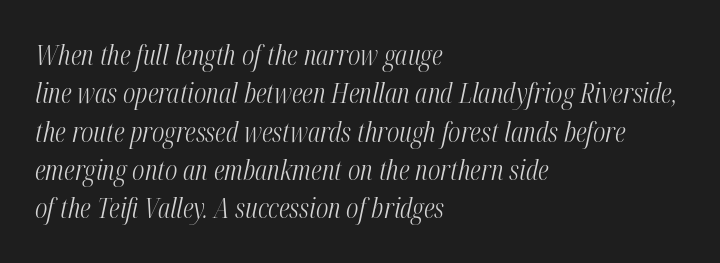
{"italic": "yes", "lean": "right", "slant_degrees": 12, "bold": "no", "weight": "light", "width": "condensed", "stroke_contrast": "medium", "x_height": "medium", "monospaced": "no", "underline": "no", "align": "left", "line_spacing": "normal", "line_spacing_ratio": 1.37, "letter_spacing": "normal", "letter_spacing_em": 0.0, "glyph_px": 28}
